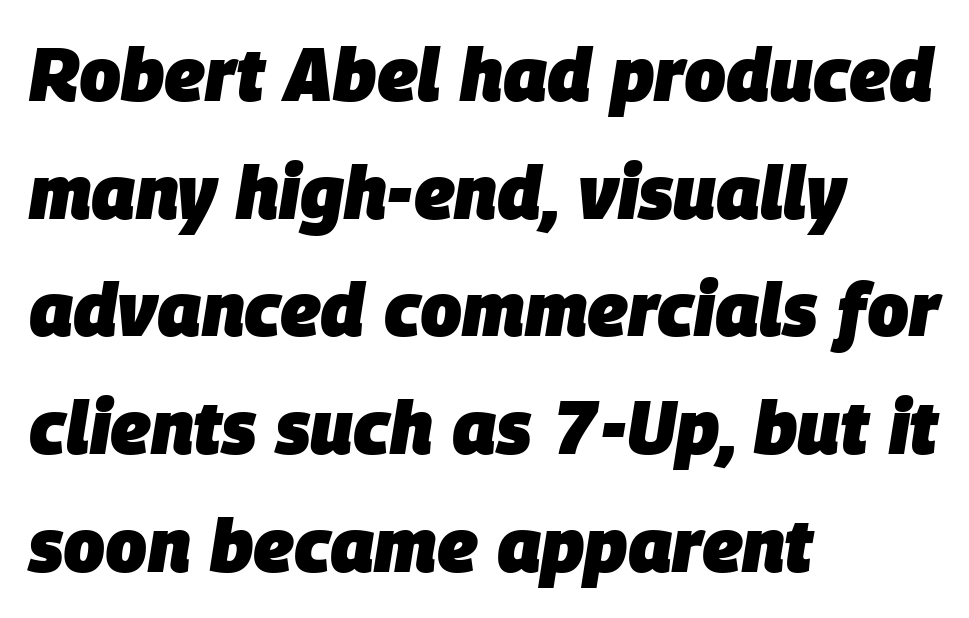
{"italic": "yes", "lean": "right", "slant_degrees": 9, "bold": "yes", "weight": "heavy", "width": "normal", "stroke_contrast": "low", "x_height": "large", "monospaced": "no", "underline": "no", "align": "left", "line_spacing": "normal", "line_spacing_ratio": 1.59, "letter_spacing": "normal", "letter_spacing_em": 0.0, "glyph_px": 74}
